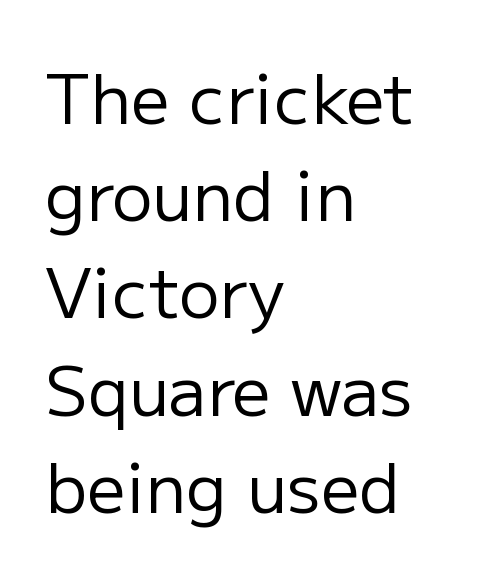
The image shows 68 px regular-weight sans-serif type, upright; set left-aligned, normal line spacing (1.43x), normal letter spacing, not underlined; low stroke contrast and a medium x-height.
